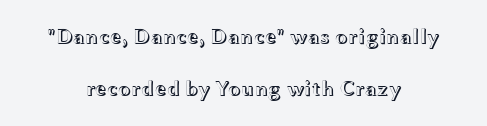
Q: Is the text italic (slanted)? A: No, it is upright.
Q: Is the text underlined? A: No.
Q: How is the paragraph aligned? A: Centered.
Q: Is the spacing between letters normal or unusually wide? A: Normal.
Q: Is the spacing between lines tight, normal or loose? A: Loose.
